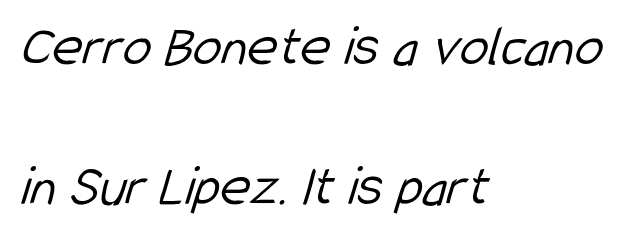
The image shows 58 px light, condensed sans-serif type; set left-aligned, loose line spacing (2.41x), normal letter spacing, not underlined; low stroke contrast and a medium x-height.
